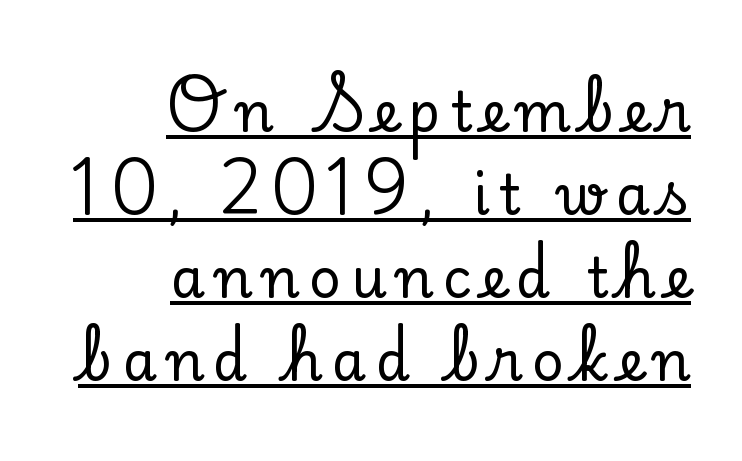
Q: Is the text italic (slanted)? A: No, it is upright.
Q: Is the typeface a serif or a sans-serif typeface? A: Serif.
Q: Is the text underlined? A: Yes.
Q: How is the paragraph aligned? A: Right-aligned.
Q: Is the spacing between lines tight, normal or loose? A: Normal.
Q: Width (condensed, normal, or wide)? A: Normal.
Q: Stroke contrast? A: Low.
Q: x-height? A: Small.
Q: Monospaced? A: No.
